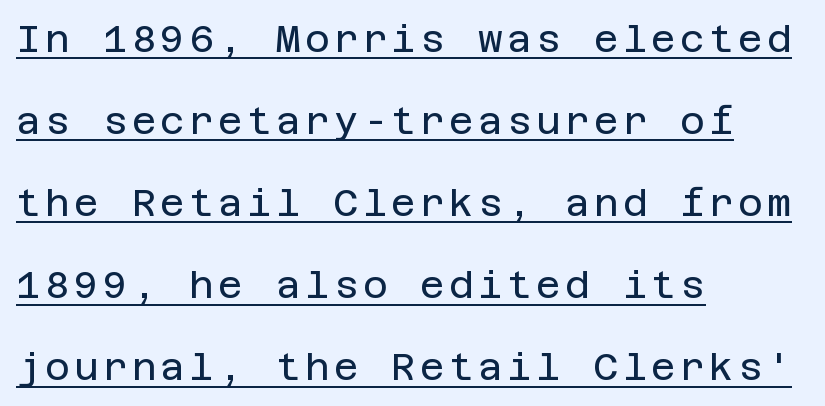
Vertical strokes here are truly vertical. Is the stroke heavy? The answer is a plain regular-or-lighter. Every row of glyphs begins at an identical x-position on the left. This rendering features underlined lettering. The text was rendered using a sans face with plain stroke endings.
